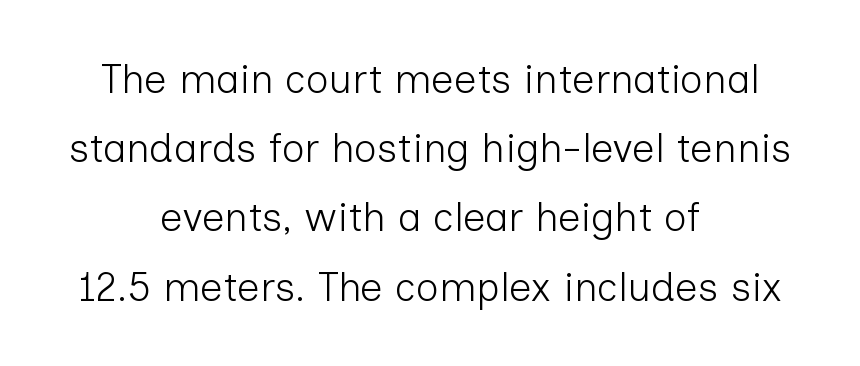
Q: Is the text bold? A: No.
Q: Is the text italic (slanted)? A: No, it is upright.
Q: Is the typeface a serif or a sans-serif typeface? A: Sans-serif.
Q: Is the text underlined? A: No.
Q: How is the paragraph aligned? A: Centered.
Q: Is the spacing between letters normal or unusually wide? A: Normal.
Q: Width (condensed, normal, or wide)? A: Normal.
Q: Stroke contrast? A: Low.
Q: x-height? A: Medium.
Q: Monospaced? A: No.
